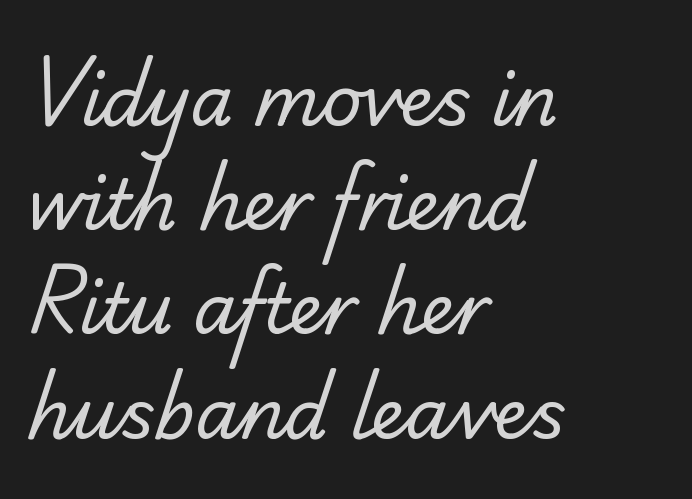
The image shows 69 px regular-weight serif type; set left-aligned, normal line spacing (1.51x), normal letter spacing, not underlined; low stroke contrast and a small x-height.
